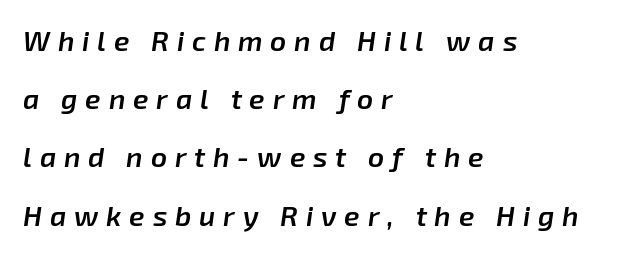
Every row of glyphs begins at an identical x-position on the left. The strokes are fattened partway — semibold, not bold. Honestly, there is no underline to notice here at all. The block of text is sparse from top to bottom, with ample space between rows. It's the slanting kind of type. The face used here is proportionally spaced, like ordinary book or web type.
